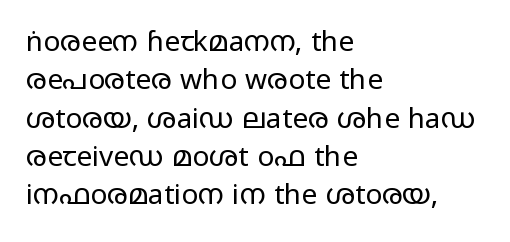
{"serif": "no", "italic": "no", "bold": "no", "weight": "regular", "width": "wide", "stroke_contrast": "low", "x_height": "medium", "monospaced": "no", "underline": "no", "align": "left", "line_spacing": "normal", "line_spacing_ratio": 1.37, "letter_spacing": "normal", "letter_spacing_em": 0.0, "glyph_px": 28}
